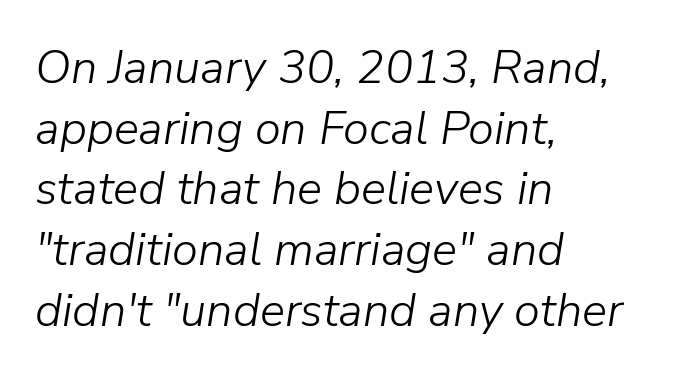
Q: Is the text bold? A: No.
Q: Is the text italic (slanted)? A: Yes, it leans right by about 9 degrees.
Q: Is the text underlined? A: No.
Q: How is the paragraph aligned? A: Left-aligned.
Q: Is the spacing between letters normal or unusually wide? A: Normal.
Q: Is the spacing between lines tight, normal or loose? A: Normal.
Q: Width (condensed, normal, or wide)? A: Normal.
Q: Stroke contrast? A: Low.
Q: x-height? A: Medium.
Q: Monospaced? A: No.
